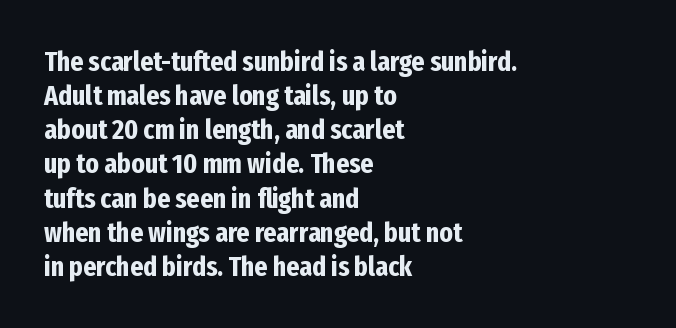
{"serif": "no", "italic": "no", "bold": "yes", "weight": "bold", "width": "condensed", "stroke_contrast": "low", "x_height": "medium", "monospaced": "no", "underline": "no", "align": "left", "line_spacing_ratio": 1.22, "letter_spacing": "normal", "letter_spacing_em": 0.0, "glyph_px": 28}
